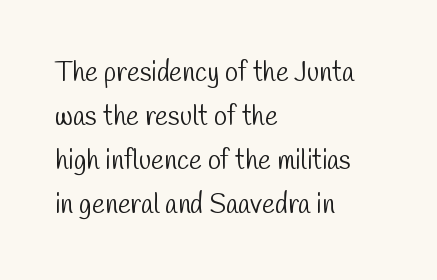
A normal amount of white space separates one row of letters from the next. Short note: letters normally spaced. Underline: absent. Typeset ragged right — the left edge is the straight one. Stems here are at most as thick as an everyday book face.
